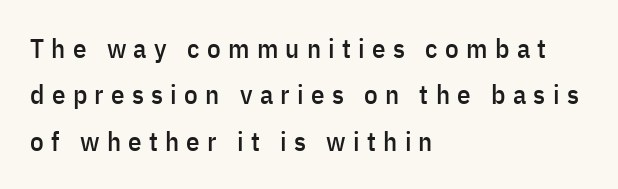
{"italic": "no", "underline": "no", "align": "left", "line_spacing_ratio": 1.72, "letter_spacing": "wide", "letter_spacing_em": 0.27, "glyph_px": 27}
